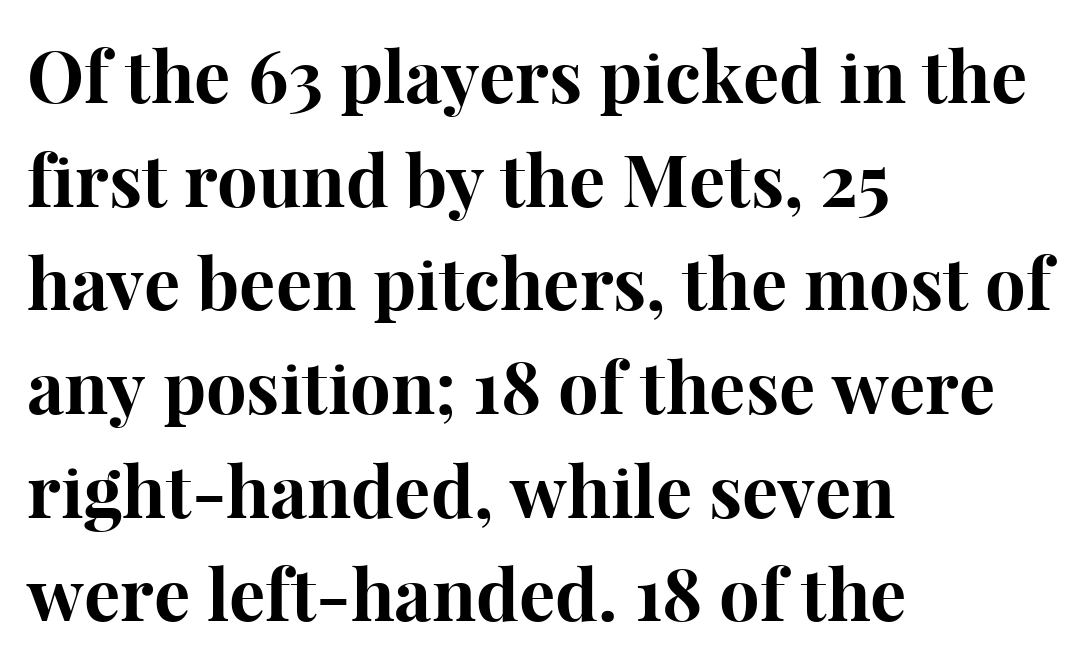
{"serif": "yes", "italic": "no", "bold": "yes", "weight": "bold", "width": "normal", "stroke_contrast": "high", "x_height": "medium", "monospaced": "no", "underline": "no", "align": "left", "line_spacing": "normal", "line_spacing_ratio": 1.44, "letter_spacing": "normal", "letter_spacing_em": 0.0, "glyph_px": 72}
